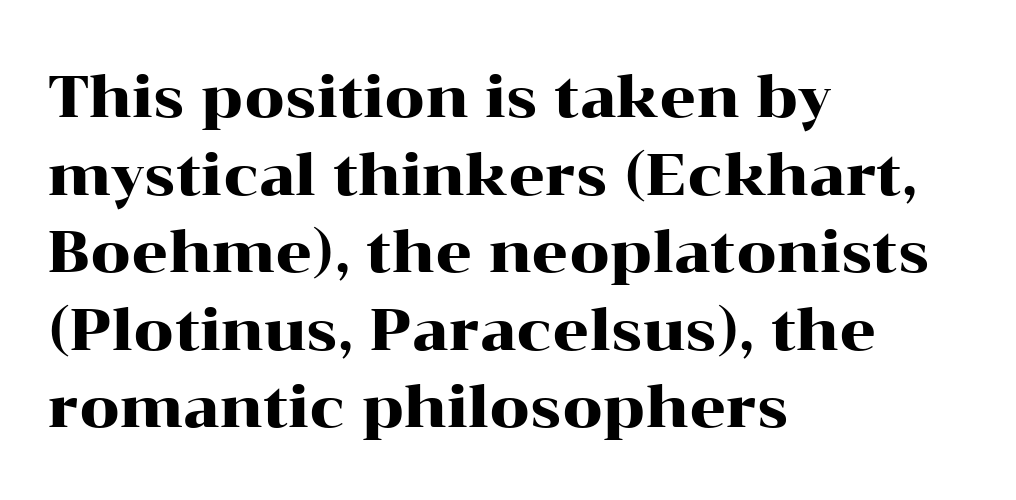
The image shows 57 px wide serif type, upright; set left-aligned, normal line spacing (1.36x), normal letter spacing, not underlined; high stroke contrast and a medium x-height.
